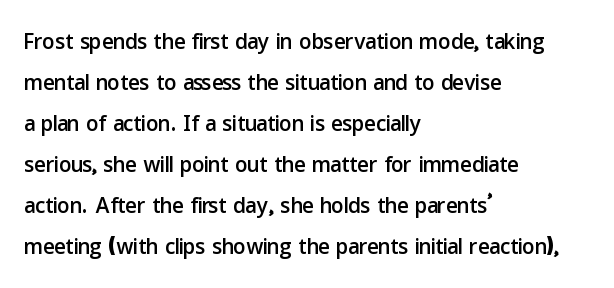
Proportional: the letters do not fall into vertical columns. The type family on display is of the sans-serif kind. Vertically, the passage feels balanced, rows spaced as you'd expect. The type sits square on the baseline with zero lean. Between one letter and the next there's only the usual sliver of space. In CSS terms this would be text-align: left.
